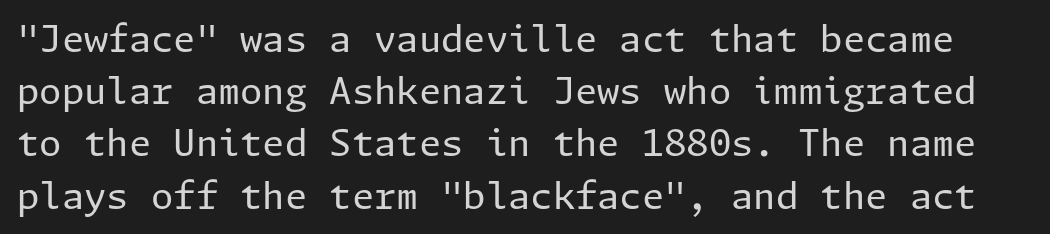
{"serif": "no", "italic": "no", "bold": "no", "weight": "regular", "width": "normal", "stroke_contrast": "low", "x_height": "medium", "underline": "no", "line_spacing": "normal", "line_spacing_ratio": 1.45, "letter_spacing": "normal", "letter_spacing_em": 0.0, "glyph_px": 36}
